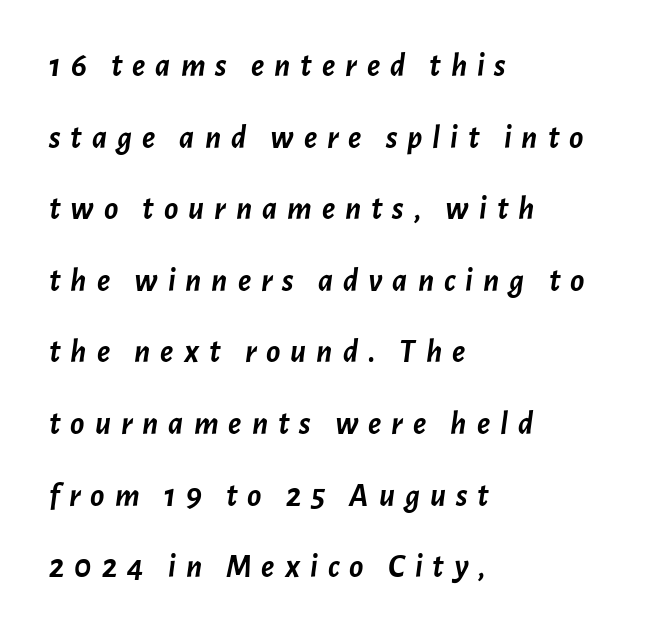
{"italic": "yes", "lean": "right", "slant_degrees": 7, "bold": "yes", "weight": "semibold", "width": "normal", "stroke_contrast": "low", "x_height": "medium", "monospaced": "no", "underline": "no", "align": "left", "line_spacing": "loose", "line_spacing_ratio": 2.17, "letter_spacing": "wide", "letter_spacing_em": 0.3, "glyph_px": 33}
